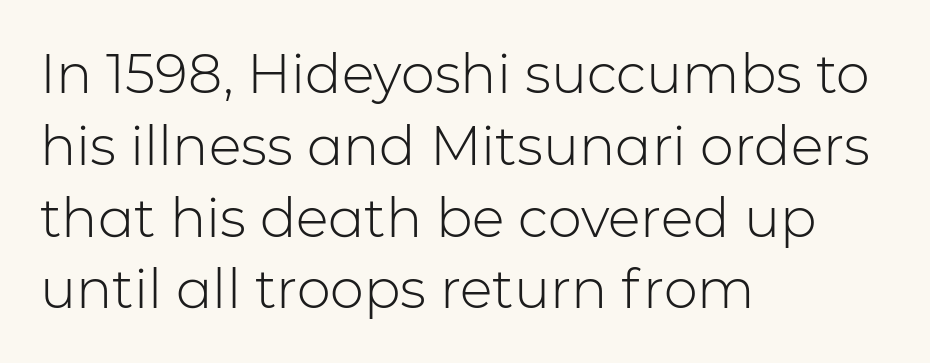
The image shows 54 px light sans-serif type, upright; set left-aligned, normal line spacing (1.33x), normal letter spacing, not underlined; low stroke contrast and a medium x-height.
